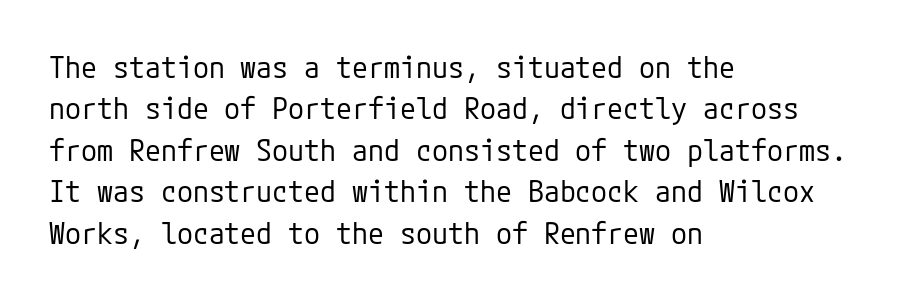
{"serif": "no", "italic": "no", "bold": "no", "weight": "regular", "width": "normal", "stroke_contrast": "low", "x_height": "medium", "underline": "no", "align": "left", "line_spacing": "normal", "line_spacing_ratio": 1.43, "letter_spacing": "normal", "letter_spacing_em": 0.0, "glyph_px": 29}
